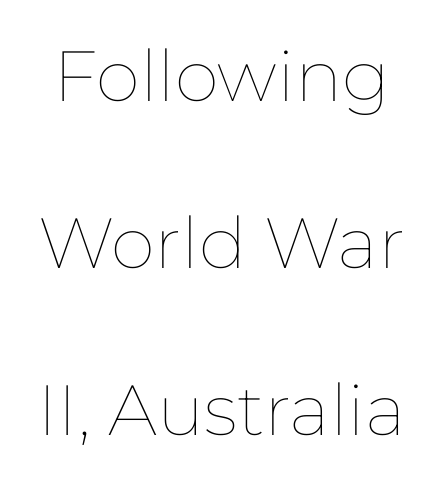
Q: Is the text bold? A: No.
Q: Is the text italic (slanted)? A: No, it is upright.
Q: Is the text underlined? A: No.
Q: Is the spacing between letters normal or unusually wide? A: Normal.
Q: Is the spacing between lines tight, normal or loose? A: Loose.
Q: Width (condensed, normal, or wide)? A: Normal.
Q: Stroke contrast? A: Low.
Q: x-height? A: Medium.
Q: Monospaced? A: No.
